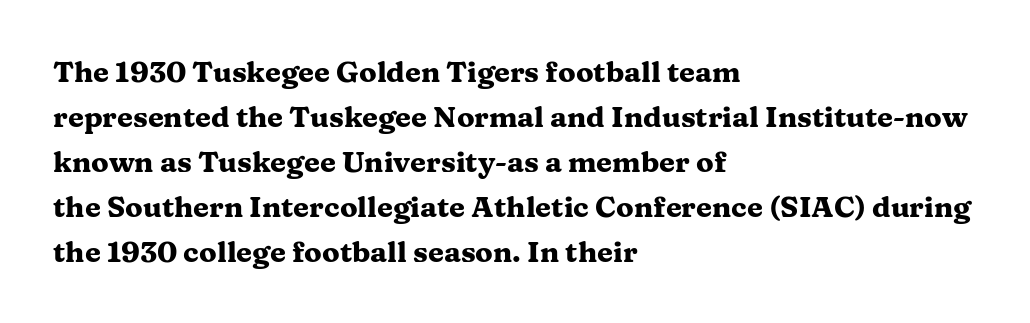
{"serif": "yes", "italic": "no", "bold": "yes", "weight": "heavy", "width": "wide", "stroke_contrast": "medium", "x_height": "medium", "monospaced": "no", "underline": "no", "align": "left", "line_spacing": "normal", "line_spacing_ratio": 1.55, "letter_spacing": "normal", "letter_spacing_em": 0.0, "glyph_px": 29}
